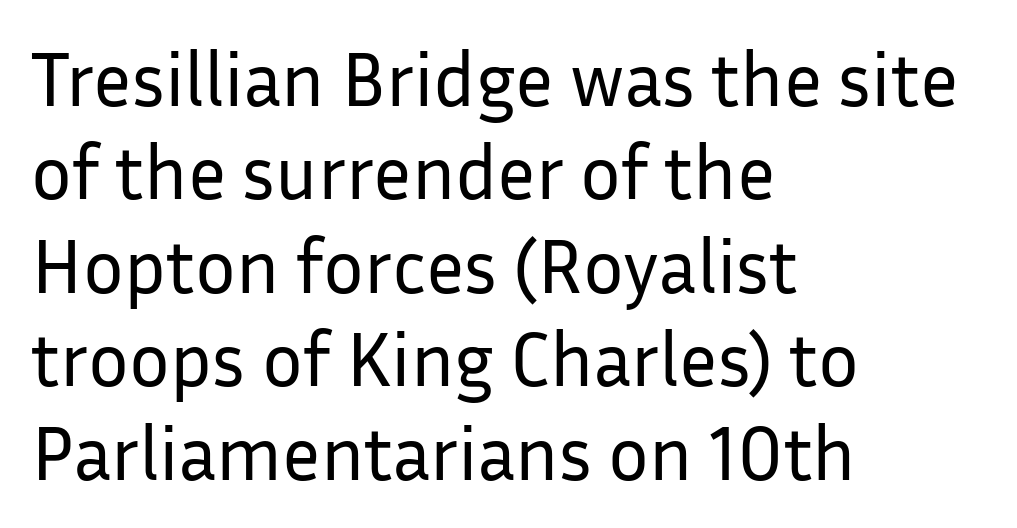
The image shows 76 px regular-weight sans-serif type, upright; set left-aligned, line spacing 1.23x, normal letter spacing, not underlined; low stroke contrast and a medium x-height.
